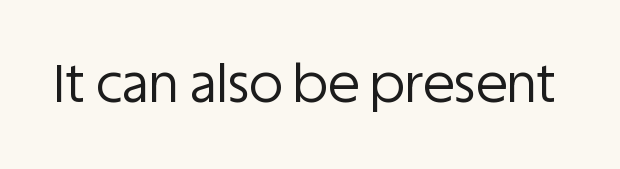
Q: Is the text bold? A: No.
Q: Is the text italic (slanted)? A: No, it is upright.
Q: Is the typeface a serif or a sans-serif typeface? A: Sans-serif.
Q: Is the text underlined? A: No.
Q: Is the spacing between letters normal or unusually wide? A: Normal.
Q: Width (condensed, normal, or wide)? A: Normal.
Q: Stroke contrast? A: Low.
Q: x-height? A: Large.
Q: Monospaced? A: No.
